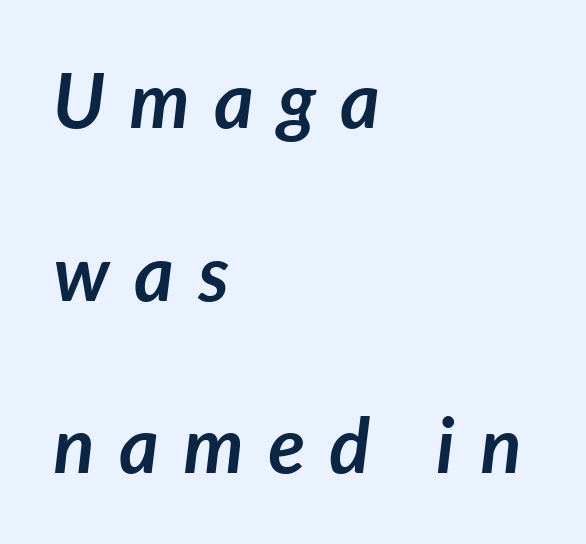
How heavy is the stroke? Heavy — this is a bold. Unmarked baselines from the first word to the last. Leftover space on each line is placed entirely after the last word. Vertical spacing — loose. Each letter keeps its own natural width here, so spacing adapts to shape.
